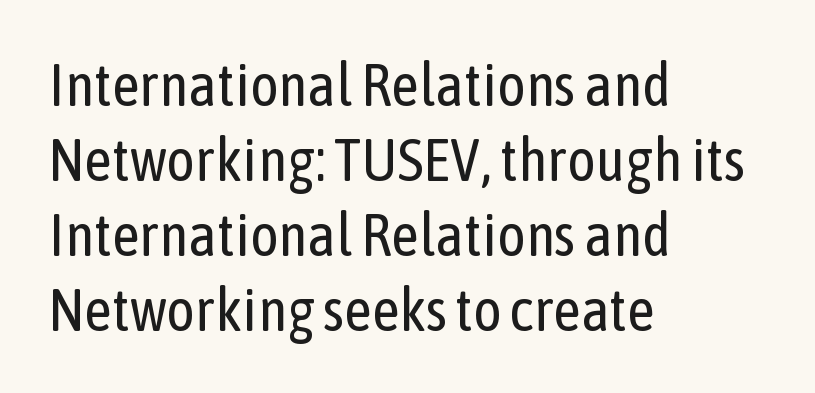
{"serif": "no", "italic": "no", "bold": "no", "weight": "regular", "width": "condensed", "stroke_contrast": "low", "x_height": "medium", "monospaced": "no", "underline": "no", "align": "left", "line_spacing": "normal", "line_spacing_ratio": 1.25, "letter_spacing": "normal", "letter_spacing_em": 0.0, "glyph_px": 60}
